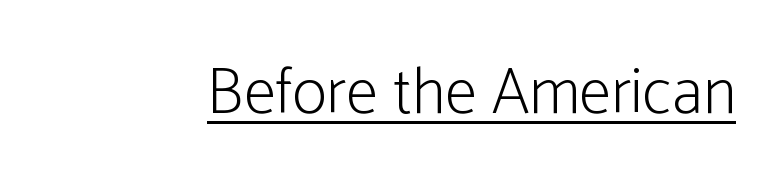
Q: Is the text bold? A: No.
Q: Is the text italic (slanted)? A: No, it is upright.
Q: Is the typeface a serif or a sans-serif typeface? A: Sans-serif.
Q: Is the text underlined? A: Yes.
Q: Is the spacing between letters normal or unusually wide? A: Normal.
Q: Width (condensed, normal, or wide)? A: Condensed.
Q: Stroke contrast? A: Low.
Q: x-height? A: Medium.
Q: Monospaced? A: No.
